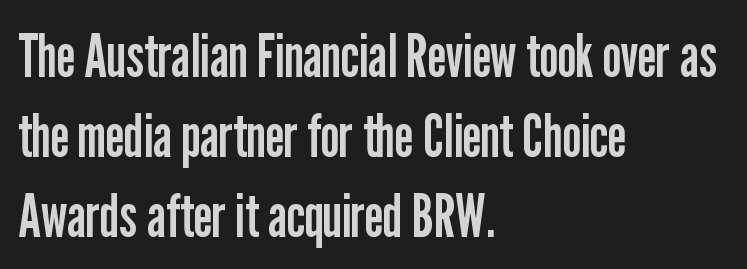
The lines sit at an ordinary, default distance from one another. Weight class: somewhere from thin through regular. The letterforms sit shoulder to shoulder at normal distance. The letters advance in unequal steps, a hallmark of proportional type. Posture: straight, roman, zero tilt.
